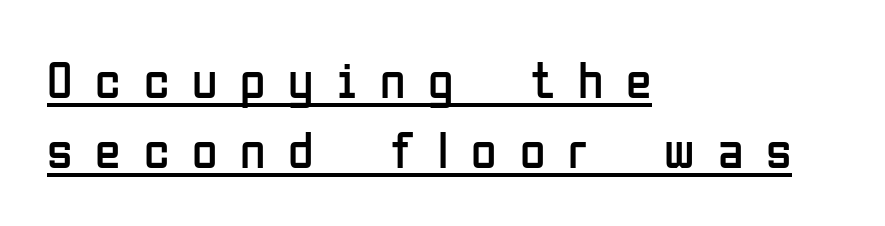
{"serif": "no", "italic": "no", "bold": "no", "weight": "regular", "width": "condensed", "stroke_contrast": "low", "x_height": "medium", "monospaced": "no", "underline": "yes", "align": "left", "line_spacing": "normal", "line_spacing_ratio": 1.34, "letter_spacing": "wide", "letter_spacing_em": 0.44, "glyph_px": 52}
